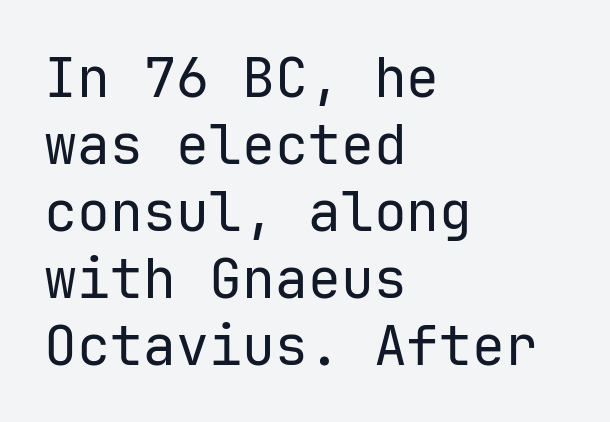
The image shows 55 px regular-weight sans-serif type, upright; set left-aligned, line spacing 1.22x, normal letter spacing, not underlined; low stroke contrast and a medium x-height.
